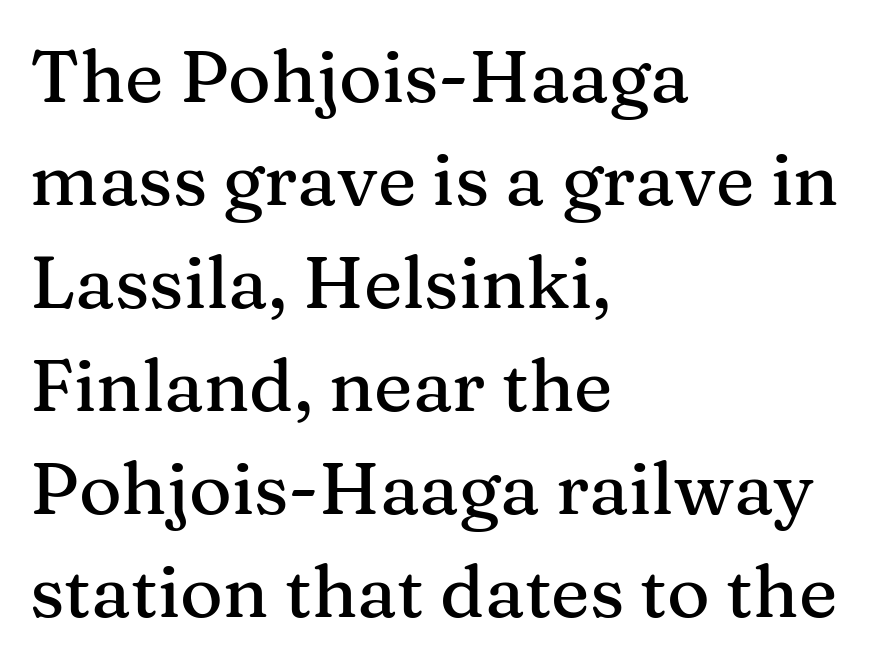
{"serif": "yes", "italic": "no", "width": "normal", "stroke_contrast": "medium", "x_height": "medium", "monospaced": "no", "underline": "no", "align": "left", "line_spacing": "normal", "line_spacing_ratio": 1.41, "letter_spacing": "normal", "letter_spacing_em": 0.0, "glyph_px": 73}
